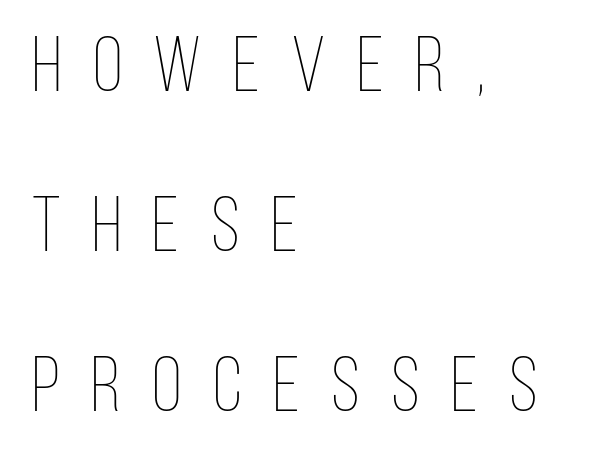
The image shows 78 px thin, condensed type, upright; set left-aligned, loose line spacing (2.05x), unusually wide letter spacing (+0.4 em), not underlined; low stroke contrast and a large x-height.
